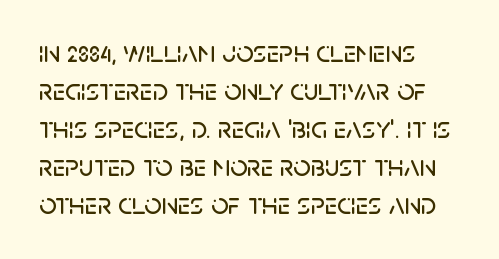
Q: Is the text italic (slanted)? A: No, it is upright.
Q: Is the typeface a serif or a sans-serif typeface? A: Sans-serif.
Q: Is the text underlined? A: No.
Q: How is the paragraph aligned? A: Left-aligned.
Q: Is the spacing between letters normal or unusually wide? A: Normal.
Q: Is the spacing between lines tight, normal or loose? A: Normal.
Q: Width (condensed, normal, or wide)? A: Normal.
Q: Stroke contrast? A: Low.
Q: x-height? A: Large.
Q: Monospaced? A: No.
